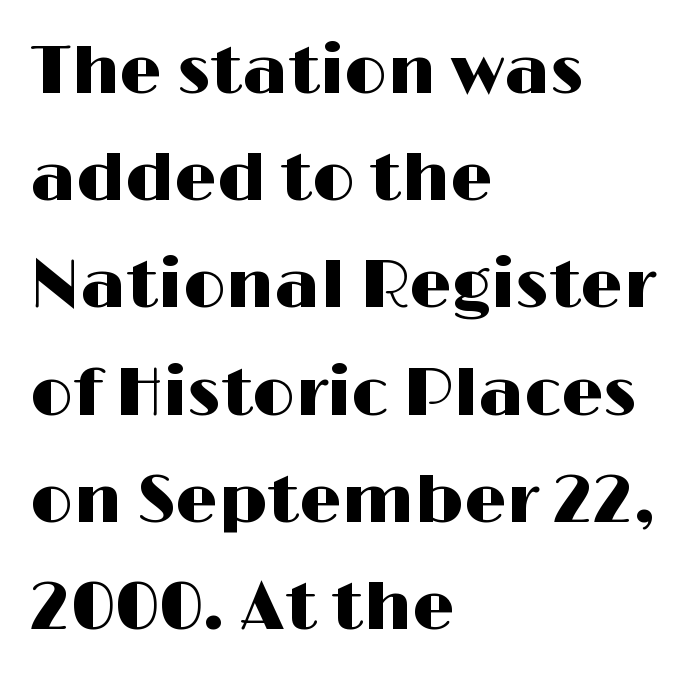
{"serif": "no", "italic": "no", "width": "wide", "stroke_contrast": "high", "x_height": "medium", "monospaced": "no", "underline": "no", "align": "left", "line_spacing": "normal", "line_spacing_ratio": 1.6, "letter_spacing": "normal", "letter_spacing_em": 0.0, "glyph_px": 67}
